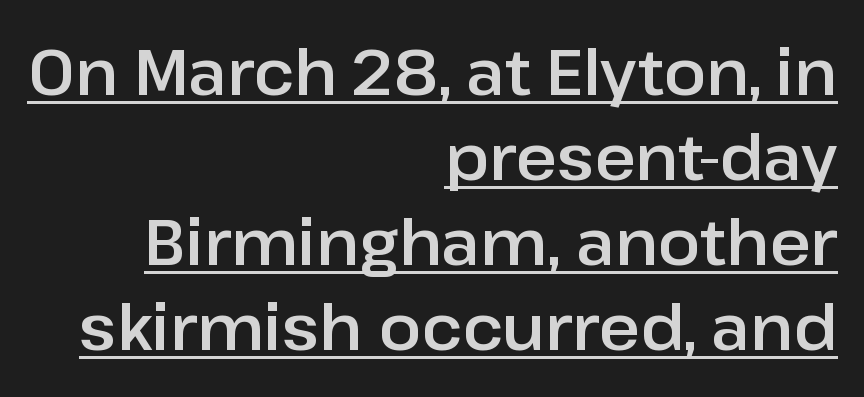
The image shows 63 px sans-serif type, upright; set right-aligned, normal line spacing (1.35x), normal letter spacing, underlined; low stroke contrast and a medium x-height.
